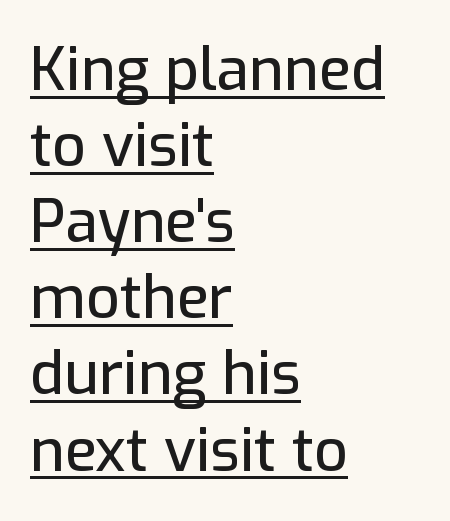
Examine the stroke ends and you'll find no serifs. Glyph-to-glyph distance matches everyday printed text. This sample keeps an unexceptional amount of space between lines. Line starts are locked; line ends wander.
